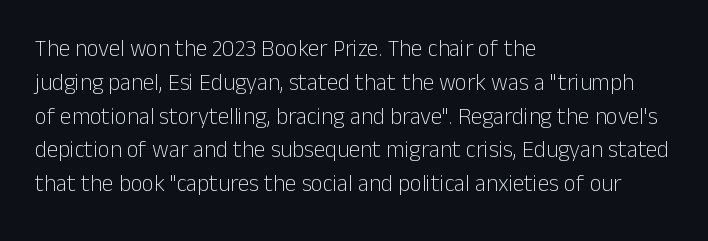
{"italic": "no", "bold": "no", "underline": "no", "align": "left", "line_spacing": "normal", "line_spacing_ratio": 1.47, "letter_spacing": "normal", "letter_spacing_em": 0.0, "glyph_px": 23}
